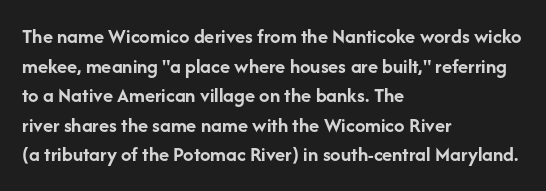
Q: Is the text bold? A: Yes.
Q: Is the text italic (slanted)? A: No, it is upright.
Q: Is the text underlined? A: No.
Q: How is the paragraph aligned? A: Left-aligned.
Q: Is the spacing between letters normal or unusually wide? A: Normal.
Q: Is the spacing between lines tight, normal or loose? A: Normal.
